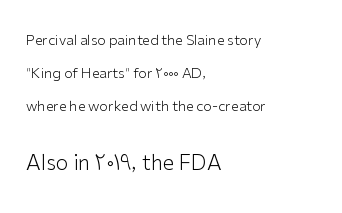
The image shows 21 px text type, upright; set left-aligned, loose line spacing (2.36x), normal letter spacing, not underlined; the second (bottom) block is 1.5x larger.
